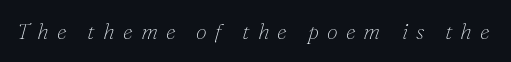
Q: Is the text bold? A: No.
Q: Is the text italic (slanted)? A: Yes, it leans right by about 16 degrees.
Q: Is the text underlined? A: No.
Q: Is the spacing between letters normal or unusually wide? A: Unusually wide.
